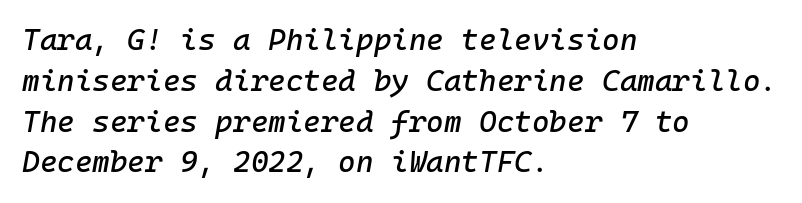
Q: Is the text italic (slanted)? A: Yes, it leans right by about 10 degrees.
Q: Is the text underlined? A: No.
Q: How is the paragraph aligned? A: Left-aligned.
Q: Is the spacing between letters normal or unusually wide? A: Normal.
Q: Is the spacing between lines tight, normal or loose? A: Normal.
Q: Width (condensed, normal, or wide)? A: Normal.
Q: Stroke contrast? A: Low.
Q: x-height? A: Medium.
Q: Monospaced? A: Yes.
